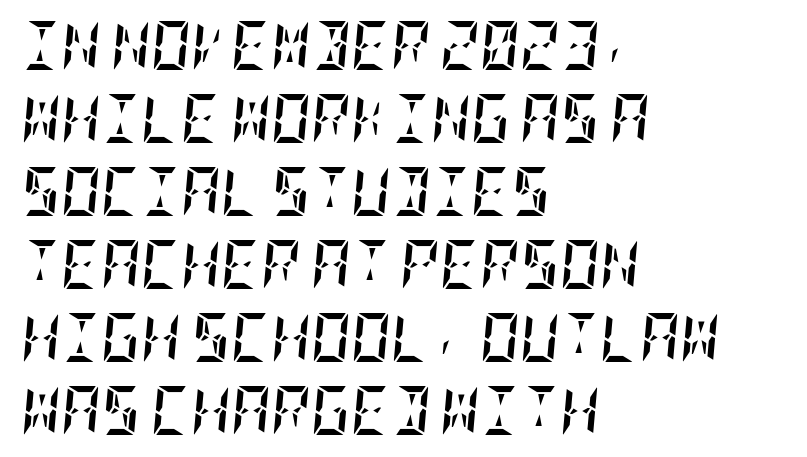
Q: Is the text bold? A: Yes.
Q: Is the text italic (slanted)? A: Yes, it leans right by about 5 degrees.
Q: Is the text underlined? A: No.
Q: How is the paragraph aligned? A: Left-aligned.
Q: Is the spacing between letters normal or unusually wide? A: Normal.
Q: Is the spacing between lines tight, normal or loose? A: Normal.
Q: Width (condensed, normal, or wide)? A: Condensed.
Q: Stroke contrast? A: Low.
Q: x-height? A: Large.
